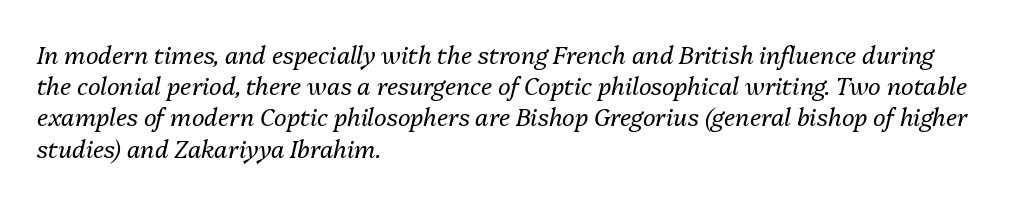
Q: Is the text bold? A: No.
Q: Is the text italic (slanted)? A: Yes, it leans right by about 13 degrees.
Q: Is the text underlined? A: No.
Q: How is the paragraph aligned? A: Left-aligned.
Q: Is the spacing between letters normal or unusually wide? A: Normal.
Q: Is the spacing between lines tight, normal or loose? A: Normal.
